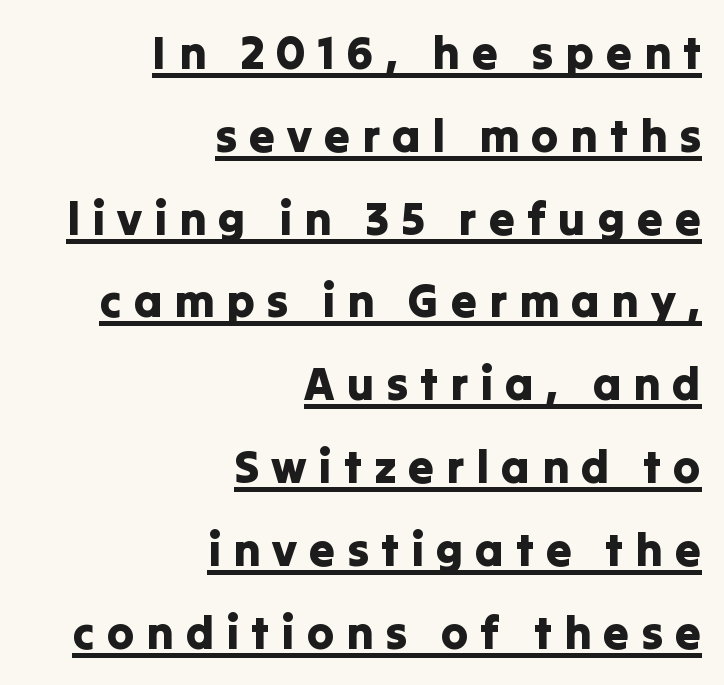
{"serif": "no", "italic": "no", "width": "normal", "stroke_contrast": "low", "x_height": "medium", "monospaced": "no", "underline": "yes", "align": "right", "line_spacing_ratio": 1.8, "letter_spacing": "wide", "letter_spacing_em": 0.26, "glyph_px": 46}
